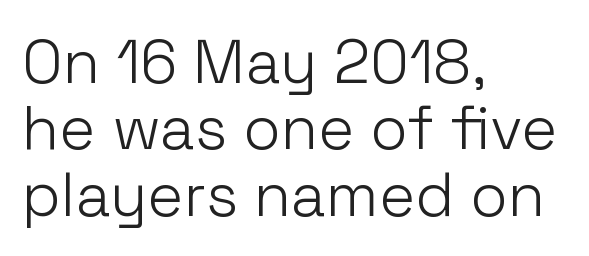
Here the designer chose a conventional face with non-uniform glyph widths. The face used here is rendered with its standard letterfit. The letters stand upright; this is a roman face. The lines are quadded left. One glance says dense: line gaps are narrower than usual.
